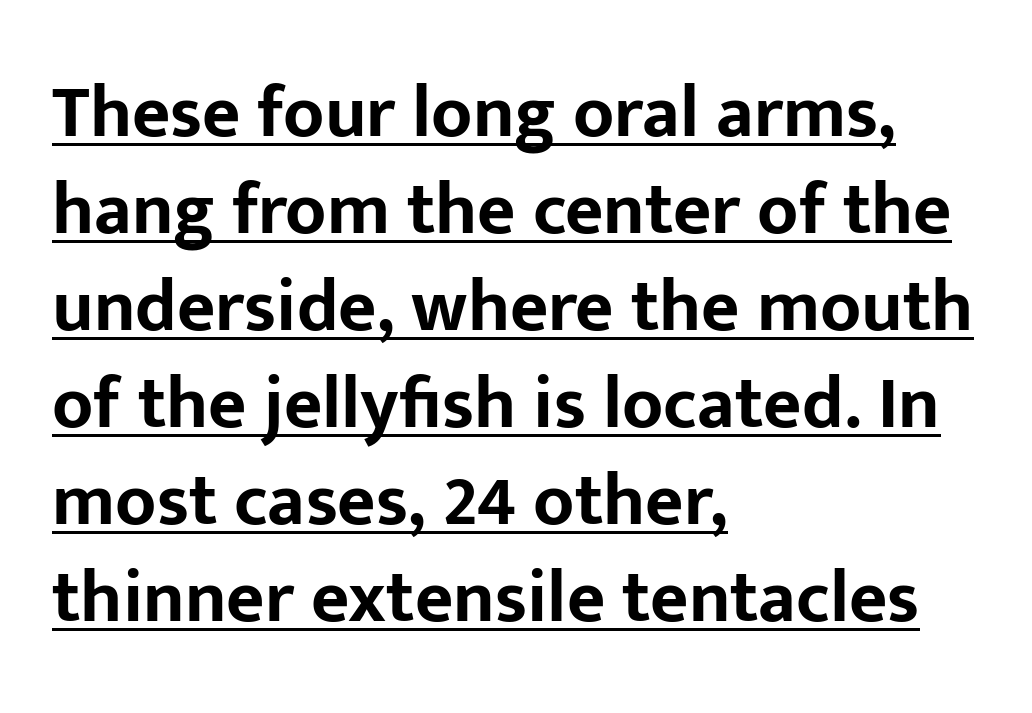
Q: Is the text bold? A: Yes.
Q: Is the text italic (slanted)? A: No, it is upright.
Q: Is the typeface a serif or a sans-serif typeface? A: Sans-serif.
Q: Is the text underlined? A: Yes.
Q: How is the paragraph aligned? A: Left-aligned.
Q: Is the spacing between letters normal or unusually wide? A: Normal.
Q: Is the spacing between lines tight, normal or loose? A: Normal.
Q: Width (condensed, normal, or wide)? A: Normal.
Q: Stroke contrast? A: Low.
Q: x-height? A: Medium.
Q: Monospaced? A: No.
